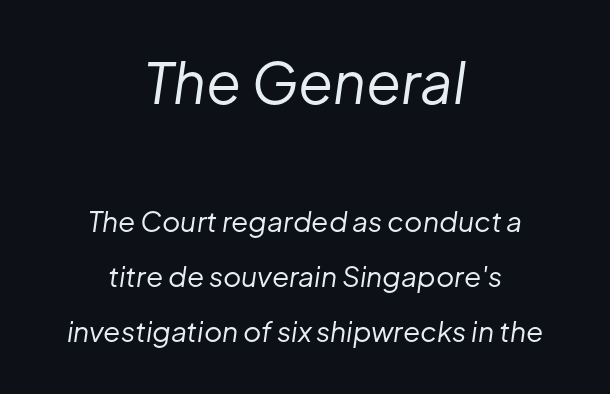
{"italic": "yes", "lean": "right", "slant_degrees": 8, "bold": "no", "weight": "regular", "width": "normal", "stroke_contrast": "low", "x_height": "medium", "monospaced": "no", "underline": "no", "align": "center", "line_spacing": "loose", "line_spacing_ratio": 1.97, "letter_spacing": "normal", "letter_spacing_em": 0.0, "larger_block": "first", "size_ratio": 2.04, "glyph_px": 57}
